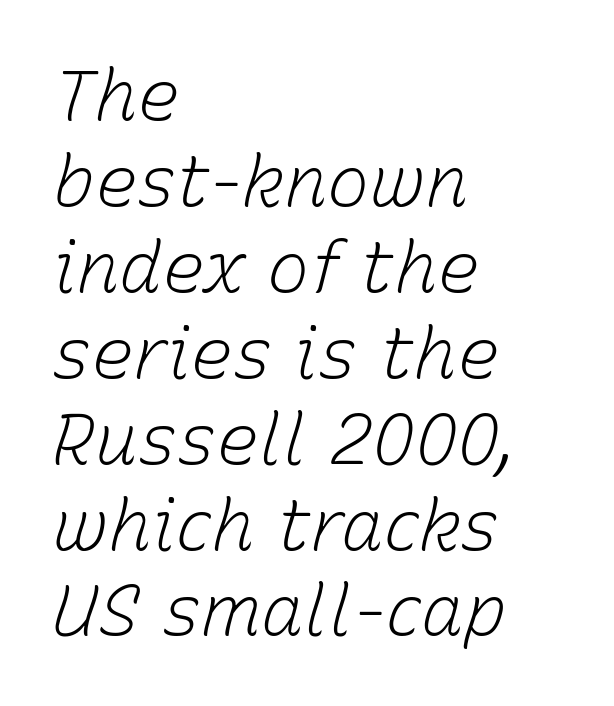
The image shows 71 px light type, italic (leaning right); set left-aligned, line spacing 1.21x, normal letter spacing, not underlined; low stroke contrast and a medium x-height.
